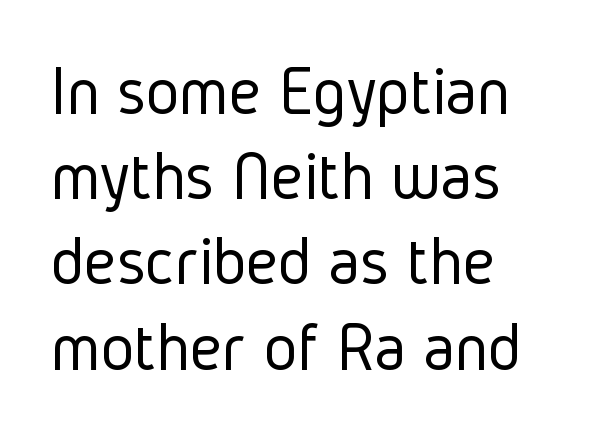
{"serif": "no", "italic": "no", "bold": "no", "weight": "light", "width": "condensed", "stroke_contrast": "low", "x_height": "medium", "monospaced": "no", "underline": "no", "line_spacing_ratio": 1.2, "letter_spacing": "normal", "letter_spacing_em": 0.0, "glyph_px": 71}
